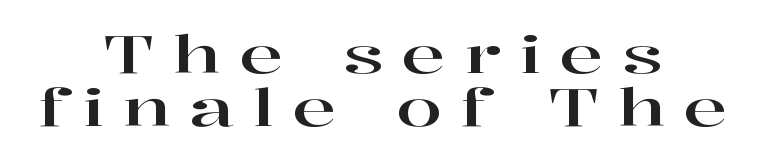
{"serif": "yes", "italic": "no", "width": "wide", "stroke_contrast": "high", "x_height": "medium", "monospaced": "no", "underline": "no", "align": "center", "line_spacing": "tight", "line_spacing_ratio": 1.02, "letter_spacing": "wide", "letter_spacing_em": 0.36, "glyph_px": 52}
